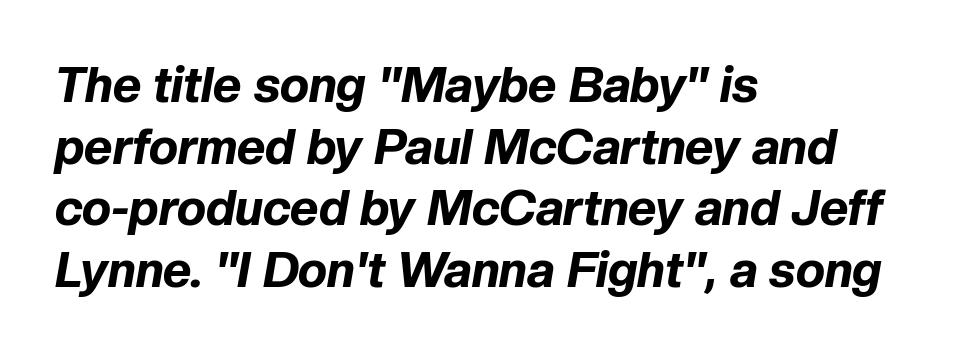
The passage shown stacks its lines at a standard gap. A full-strength bold gives these letters their thick strokes. Where is the straight margin? On the left. Character widths vary here, with narrow letters taking less room than wide ones. The passage shown is not underscored anywhere. Between one letter and the next there's only the usual sliver of space.
